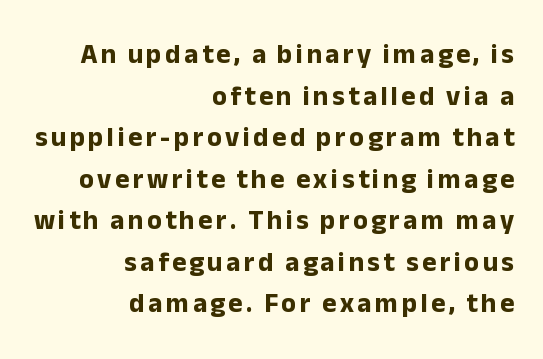
{"italic": "no", "bold": "yes", "underline": "no", "align": "right", "line_spacing": "normal", "line_spacing_ratio": 1.54, "glyph_px": 27}
